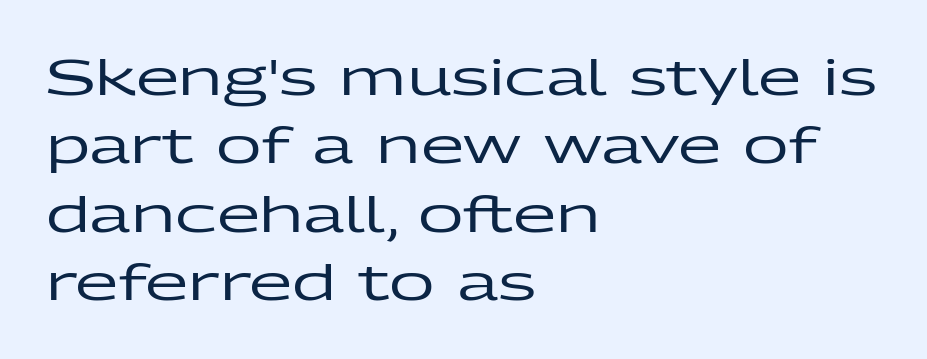
The image shows 50 px wide sans-serif type, upright; set left-aligned, normal line spacing (1.37x), normal letter spacing, not underlined; low stroke contrast and a medium x-height.
